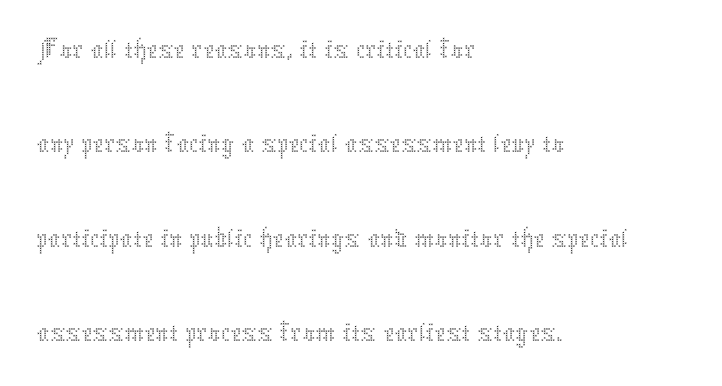
The image shows 63 px thin type, upright; set left-aligned, normal line spacing (1.5x), normal letter spacing, not underlined; medium stroke contrast and a medium x-height.
